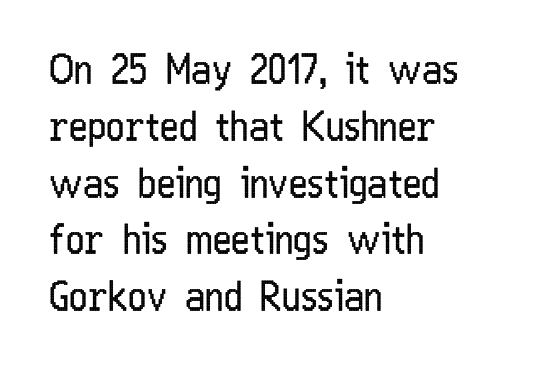
Q: Is the text bold? A: No.
Q: Is the text italic (slanted)? A: No, it is upright.
Q: Is the typeface a serif or a sans-serif typeface? A: Sans-serif.
Q: Is the text underlined? A: No.
Q: How is the paragraph aligned? A: Left-aligned.
Q: Is the spacing between letters normal or unusually wide? A: Normal.
Q: Is the spacing between lines tight, normal or loose? A: Normal.
Q: Width (condensed, normal, or wide)? A: Condensed.
Q: Stroke contrast? A: Low.
Q: x-height? A: Medium.
Q: Monospaced? A: No.
